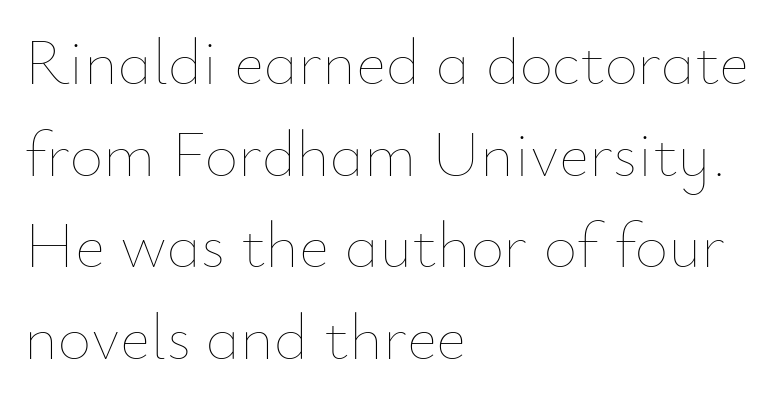
Stems and bowls with no extra thickness — not bold. The passage shown is typed in a proportional face where columns would drift. A typesetter would call this leading conventional body-copy spacing. A bare baseline throughout the passage. Do the letters lean? They stand straight. Is the letter spacing exaggerated? No — it looks like the ordinary default.
